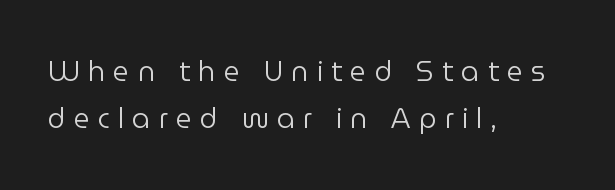
{"serif": "no", "italic": "no", "bold": "no", "weight": "regular", "width": "normal", "stroke_contrast": "low", "x_height": "medium", "monospaced": "no", "underline": "no", "align": "left", "line_spacing": "normal", "line_spacing_ratio": 1.69, "letter_spacing": "wide", "letter_spacing_em": 0.29, "glyph_px": 28}
